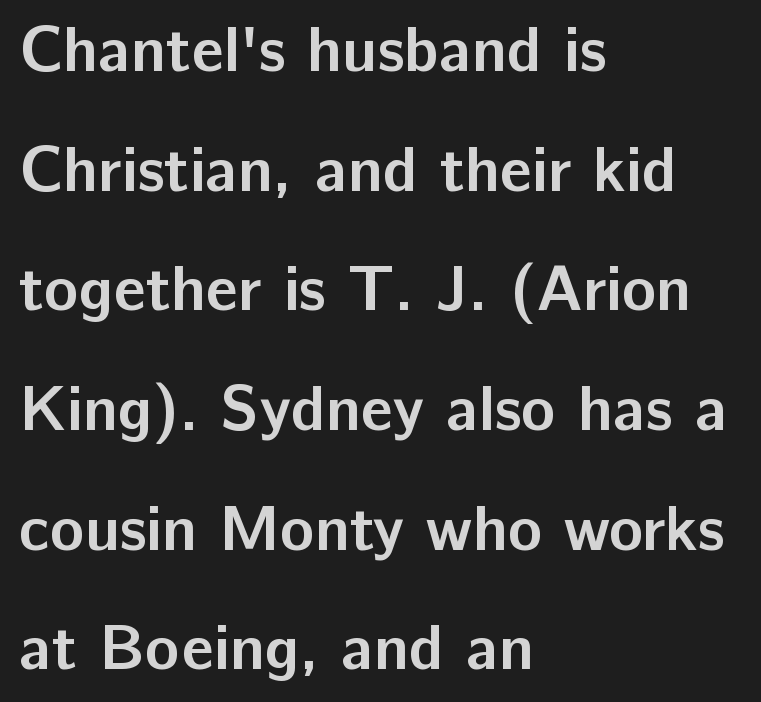
Nobody drew a line under any word here. These lines are rendered in a variable-pitch font. Standard letterfit; no display-style spreading of the glyphs. The passage is arranged the way most books set body copy — flush left. These lines carry a lot of weight — the face is fully bold.
